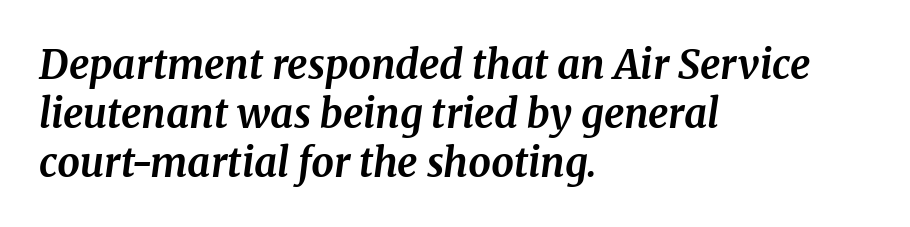
The image shows 40 px bold serif type, italic (leaning right); set left-aligned, line spacing 1.22x, normal letter spacing, not underlined; medium stroke contrast and a medium x-height.
